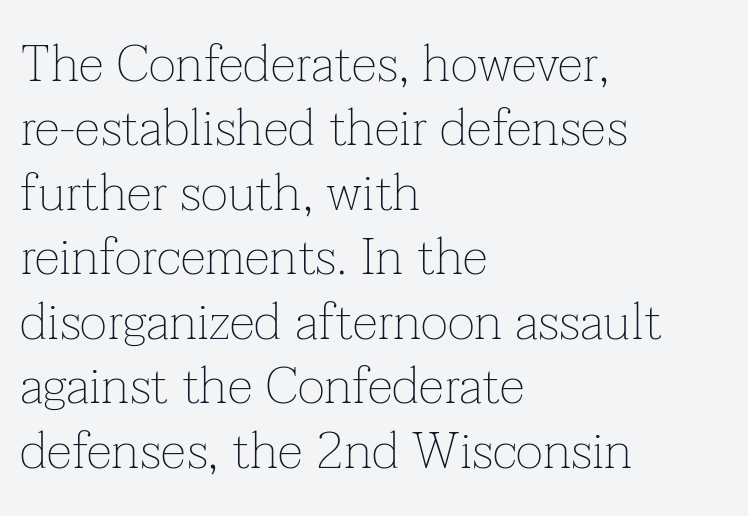
Q: Is the text bold? A: No.
Q: Is the text italic (slanted)? A: No, it is upright.
Q: Is the typeface a serif or a sans-serif typeface? A: Serif.
Q: Is the text underlined? A: No.
Q: How is the paragraph aligned? A: Left-aligned.
Q: Is the spacing between letters normal or unusually wide? A: Normal.
Q: Width (condensed, normal, or wide)? A: Normal.
Q: Stroke contrast? A: Low.
Q: x-height? A: Medium.
Q: Monospaced? A: No.
